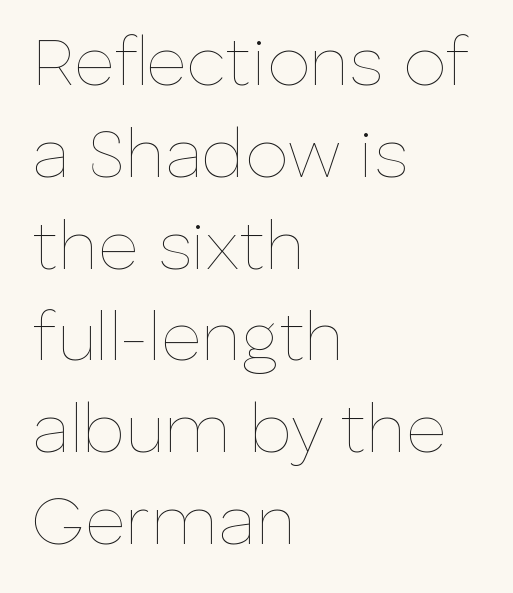
{"italic": "no", "bold": "no", "weight": "thin", "width": "normal", "stroke_contrast": "low", "x_height": "medium", "monospaced": "no", "underline": "no", "align": "left", "line_spacing": "normal", "line_spacing_ratio": 1.33, "letter_spacing": "normal", "letter_spacing_em": 0.0, "glyph_px": 69}
